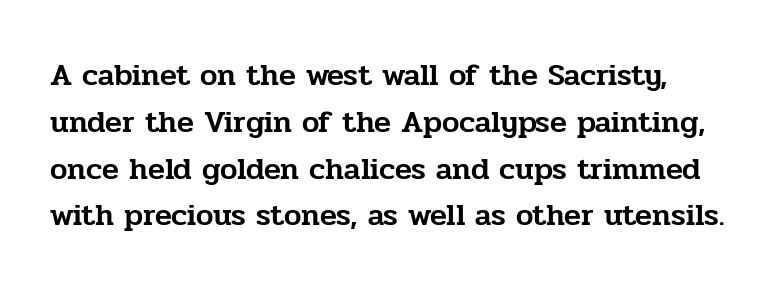
{"serif": "yes", "italic": "no", "width": "normal", "stroke_contrast": "low", "x_height": "medium", "monospaced": "no", "underline": "no", "line_spacing": "normal", "line_spacing_ratio": 1.51, "letter_spacing": "normal", "letter_spacing_em": 0.0, "glyph_px": 31}
